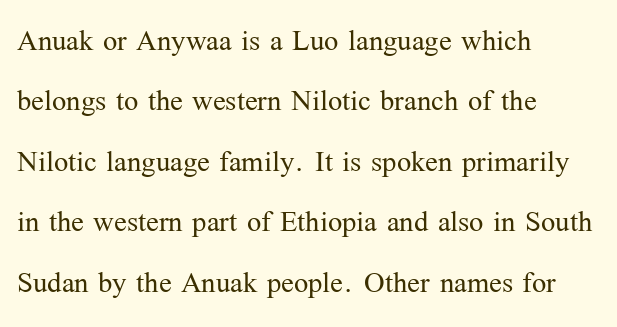
Q: Is the text bold? A: No.
Q: Is the text italic (slanted)? A: No, it is upright.
Q: Is the typeface a serif or a sans-serif typeface? A: Serif.
Q: Is the text underlined? A: No.
Q: How is the paragraph aligned? A: Left-aligned.
Q: Is the spacing between letters normal or unusually wide? A: Normal.
Q: Is the spacing between lines tight, normal or loose? A: Normal.
Q: Width (condensed, normal, or wide)? A: Normal.
Q: Stroke contrast? A: Medium.
Q: x-height? A: Medium.
Q: Monospaced? A: No.
